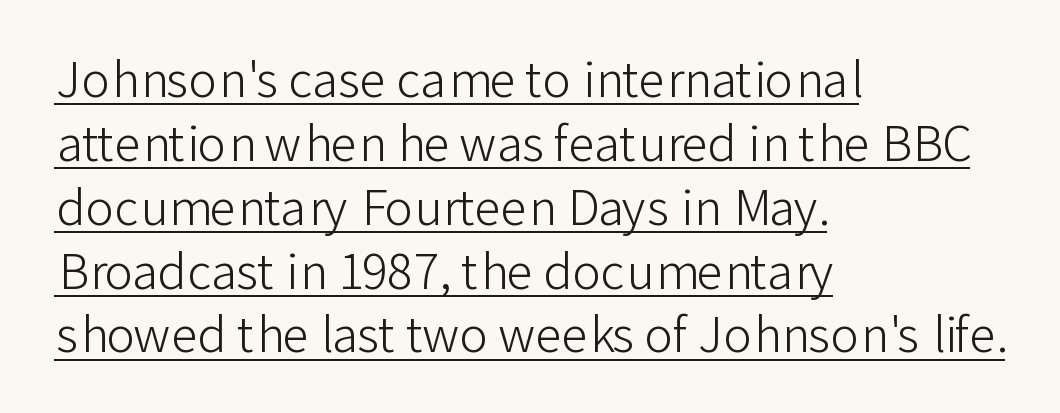
{"serif": "no", "italic": "no", "bold": "no", "weight": "light", "width": "normal", "stroke_contrast": "low", "x_height": "medium", "monospaced": "no", "underline": "yes", "align": "left", "line_spacing": "normal", "line_spacing_ratio": 1.33, "letter_spacing": "normal", "letter_spacing_em": 0.0, "glyph_px": 48}
